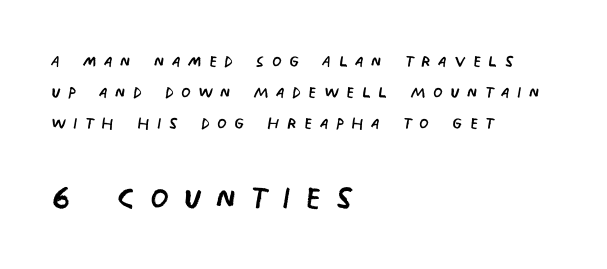
The image shows 43 px regular-weight, condensed sans-serif type; set left-aligned, normal line spacing (1.4x), unusually wide letter spacing (+0.32 em), not underlined; the second (bottom) block is 1.95x larger; low stroke contrast and a large x-height.
